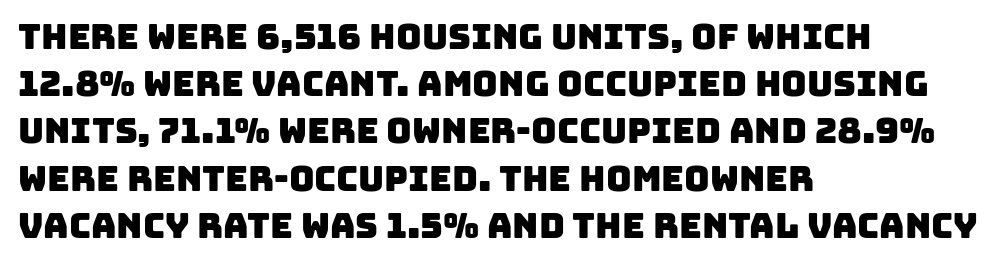
The image shows 35 px sans-serif type; set left-aligned, normal line spacing (1.35x), normal letter spacing, not underlined; low stroke contrast and a large x-height.
